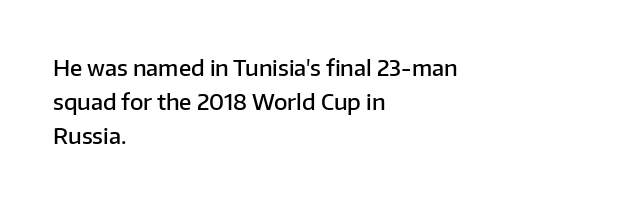
Students, note that the glyphs here touch the page at normal intervals. The line-height multiplier appears to be the usual default. Horizontal alignment here is leftward, the default for most running prose. Descenders are the only things crossing below the line. A bit beefed up — I'd call it semibold rather than bold. You can tell it's not italic because the verticals are truly vertical.
